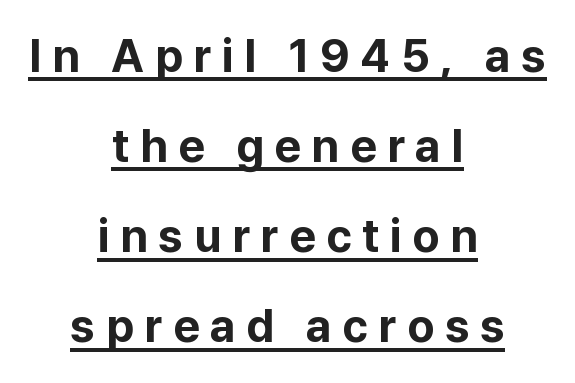
The image shows 46 px bold sans-serif type, upright; set centered, loose line spacing (1.96x), unusually wide letter spacing (+0.23 em), underlined; low stroke contrast and a medium x-height.
